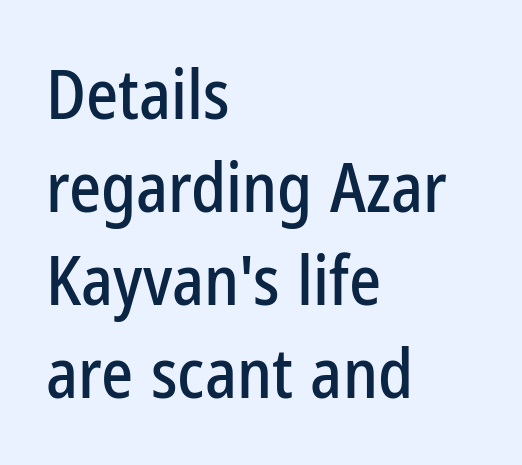
Q: Is the text italic (slanted)? A: No, it is upright.
Q: Is the typeface a serif or a sans-serif typeface? A: Sans-serif.
Q: Is the text underlined? A: No.
Q: How is the paragraph aligned? A: Left-aligned.
Q: Is the spacing between letters normal or unusually wide? A: Normal.
Q: Is the spacing between lines tight, normal or loose? A: Normal.
Q: Width (condensed, normal, or wide)? A: Condensed.
Q: Stroke contrast? A: Low.
Q: x-height? A: Medium.
Q: Monospaced? A: No.
